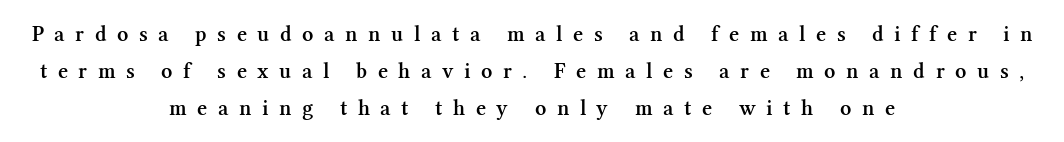
The image shows 22 px text type, upright; set centered, normal line spacing (1.68x), unusually wide letter spacing (+0.48 em), not underlined.
